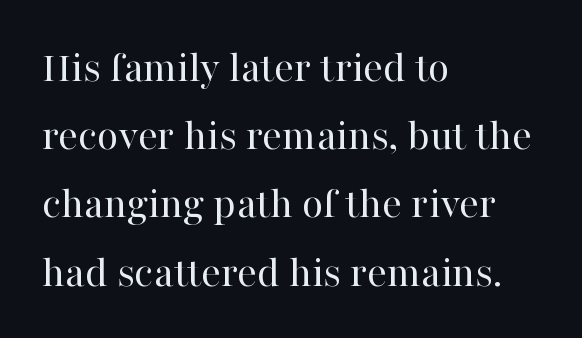
A roman cut, with each character standing at attention. The characters display serif detailing at their extremities. Clear beneath every line of the passage. Here the designer chose a conventional face with non-uniform glyph widths.
